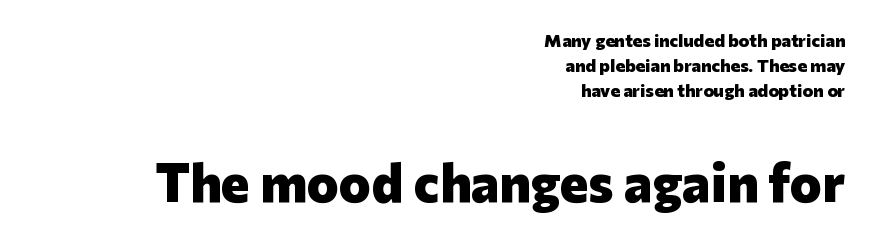
The image shows 54 px heavy sans-serif type, upright; set right-aligned, normal line spacing (1.4x), normal letter spacing, not underlined; the second (bottom) block is 3.0x larger; low stroke contrast and a medium x-height.
